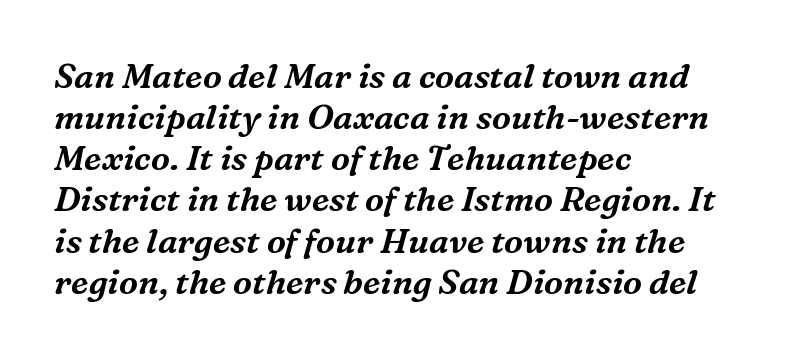
Q: Is the text italic (slanted)? A: Yes, it leans right by about 16 degrees.
Q: Is the typeface a serif or a sans-serif typeface? A: Serif.
Q: Is the text underlined? A: No.
Q: How is the paragraph aligned? A: Left-aligned.
Q: Is the spacing between letters normal or unusually wide? A: Normal.
Q: Width (condensed, normal, or wide)? A: Normal.
Q: Stroke contrast? A: Medium.
Q: x-height? A: Medium.
Q: Monospaced? A: No.
